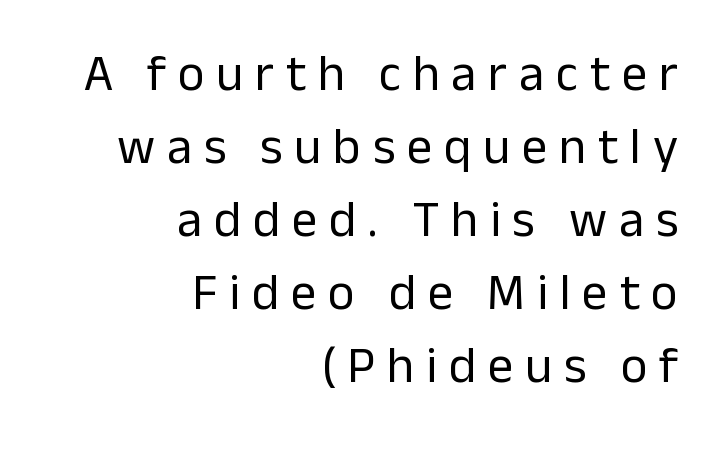
Whoever set this chose a conventional vertical rhythm. Spacing verdict: proportional, widths tailored to each character. Weight class: somewhere from thin through regular. Words float on clear page, feet unadorned. The axis of the letterforms is exactly vertical. The type family on display is of the sans-serif kind.
